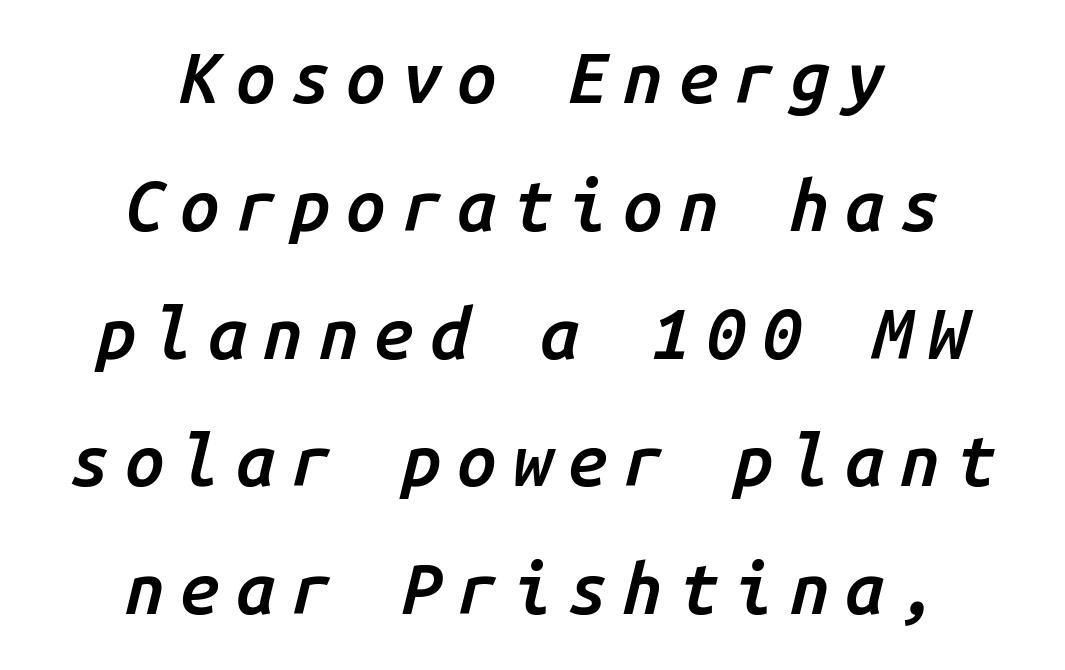
Q: Is the text bold? A: Semi-bold.
Q: Is the text italic (slanted)? A: Yes, it leans right by about 14 degrees.
Q: Is the text underlined? A: No.
Q: How is the paragraph aligned? A: Centered.
Q: Is the spacing between letters normal or unusually wide? A: Unusually wide.
Q: Width (condensed, normal, or wide)? A: Normal.
Q: Stroke contrast? A: Low.
Q: x-height? A: Medium.
Q: Monospaced? A: Yes.
